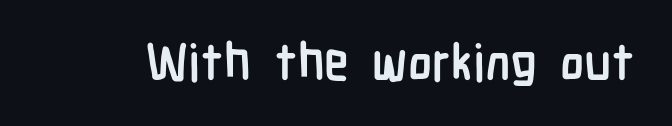
The image shows 51 px semibold, condensed sans-serif type, upright; set normal letter spacing, not underlined; low stroke contrast and a medium x-height.
